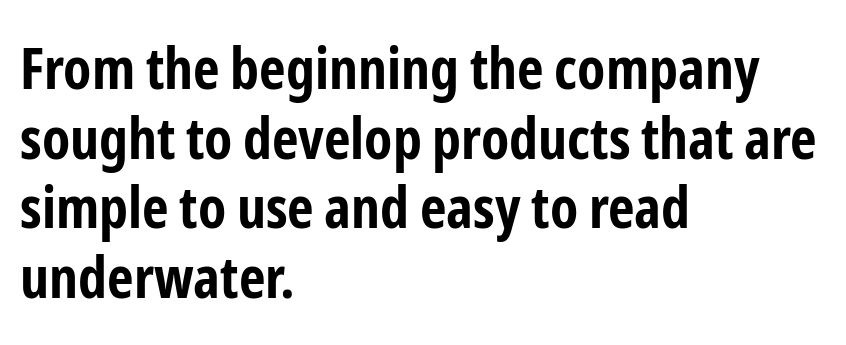
The image shows 58 px bold, condensed sans-serif type, upright; set left-aligned, line spacing 1.2x, normal letter spacing, not underlined; low stroke contrast and a medium x-height.
